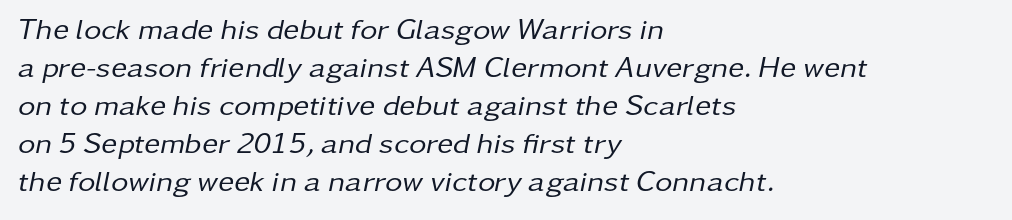
The passage shown is typed in a proportional face where columns would drift. The passage shown leans; its letterforms are oblique. The passage shown stacks its lines at a standard gap. Inter-character spacing is left at the font's built-in metrics.
